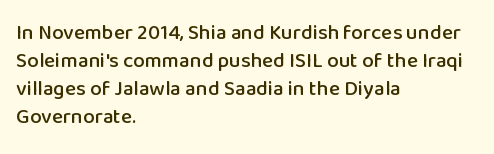
Teacher's note: observe the even left margin — that is flush-left alignment. No italicization has been applied; the sample stays upright. Clear beneath every line of the passage. Honestly, the letter spacing is just normal — you wouldn't notice it. A typesetter would call this leading conventional body-copy spacing.
